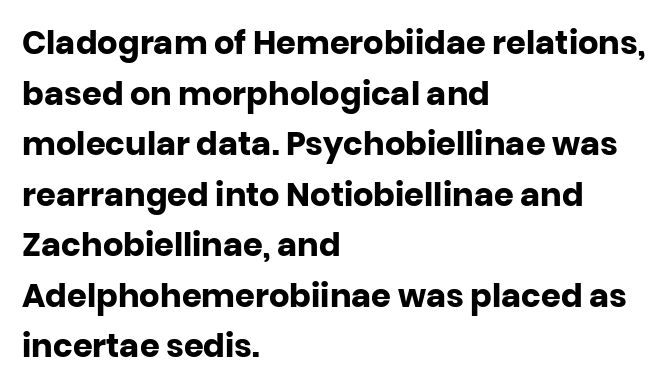
Q: Is the text bold? A: Yes.
Q: Is the text italic (slanted)? A: No, it is upright.
Q: Is the typeface a serif or a sans-serif typeface? A: Sans-serif.
Q: Is the text underlined? A: No.
Q: How is the paragraph aligned? A: Left-aligned.
Q: Is the spacing between letters normal or unusually wide? A: Normal.
Q: Is the spacing between lines tight, normal or loose? A: Normal.
Q: Width (condensed, normal, or wide)? A: Normal.
Q: Stroke contrast? A: Low.
Q: x-height? A: Large.
Q: Monospaced? A: No.
